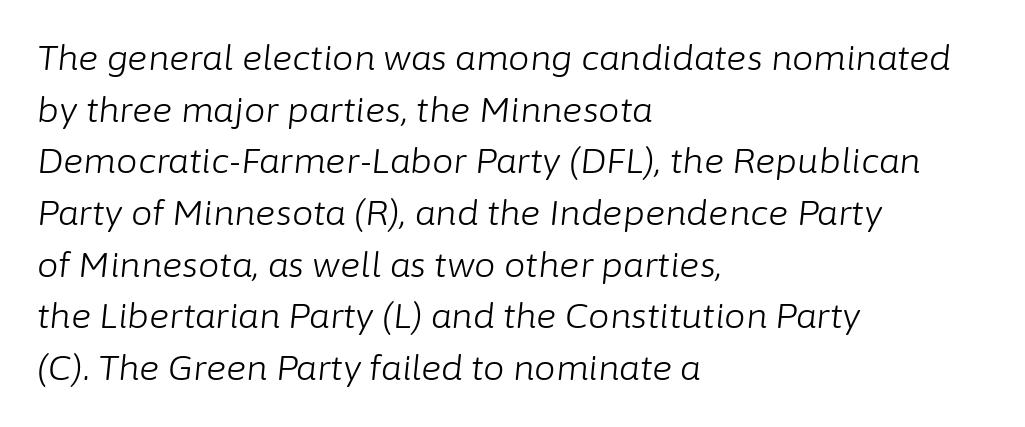
{"italic": "yes", "lean": "right", "slant_degrees": 6, "bold": "no", "weight": "light", "width": "normal", "stroke_contrast": "low", "x_height": "medium", "monospaced": "no", "underline": "no", "align": "left", "line_spacing": "normal", "line_spacing_ratio": 1.52, "letter_spacing": "normal", "letter_spacing_em": 0.0, "glyph_px": 34}
